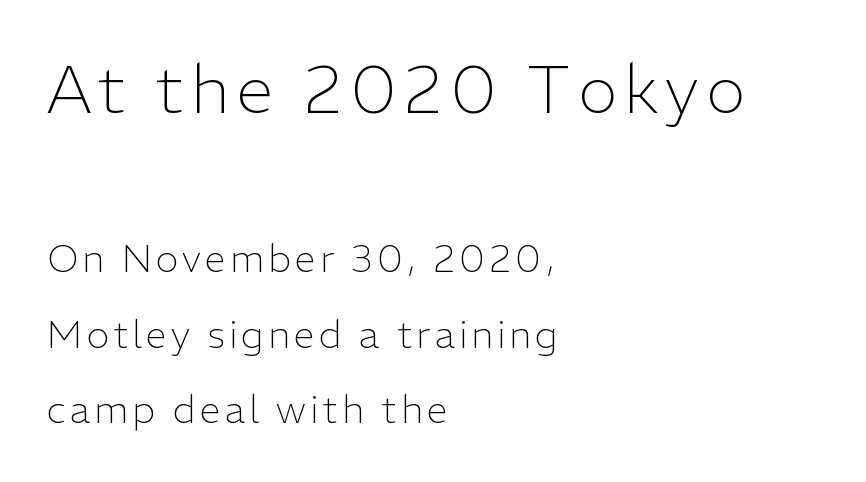
Q: Is the text bold? A: No.
Q: Is the text italic (slanted)? A: No, it is upright.
Q: Is the typeface a serif or a sans-serif typeface? A: Sans-serif.
Q: Is the text underlined? A: No.
Q: How is the paragraph aligned? A: Left-aligned.
Q: Is the spacing between lines tight, normal or loose? A: Loose.
Q: Which block of text is set in a larger size, the first (top) or the second (bottom)? A: The first (top) one.
Q: Width (condensed, normal, or wide)? A: Normal.
Q: Stroke contrast? A: Low.
Q: x-height? A: Medium.
Q: Monospaced? A: No.
